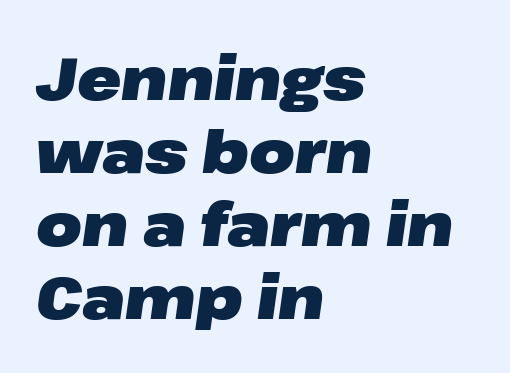
The image shows 59 px heavy, wide type, italic (leaning right); set left-aligned, line spacing 1.24x, normal letter spacing, not underlined; low stroke contrast and a medium x-height.
